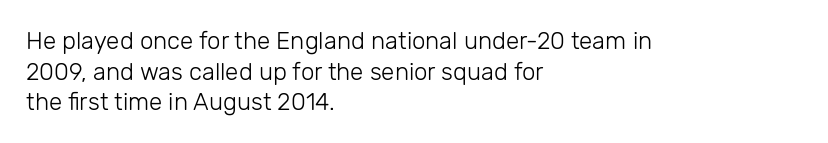
Q: Is the text bold? A: No.
Q: Is the text italic (slanted)? A: No, it is upright.
Q: Is the text underlined? A: No.
Q: How is the paragraph aligned? A: Left-aligned.
Q: Is the spacing between letters normal or unusually wide? A: Normal.
Q: Is the spacing between lines tight, normal or loose? A: Normal.
